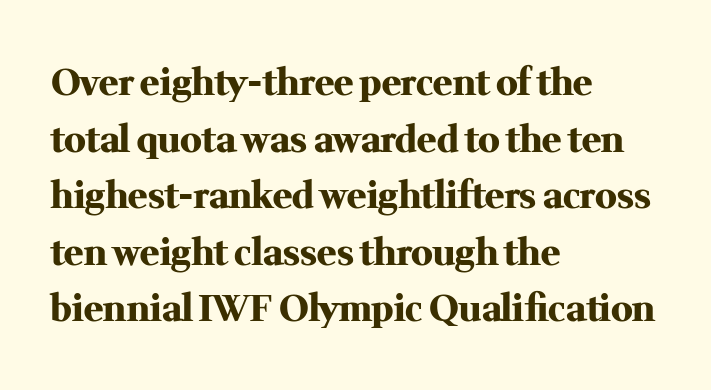
Style check: upright. Character widths vary here, with narrow letters taking less room than wide ones. The gaps between neighbouring characters are ordinary and unremarkable. The typesetter chose a ragged-right arrangement here. Weight: bold.
